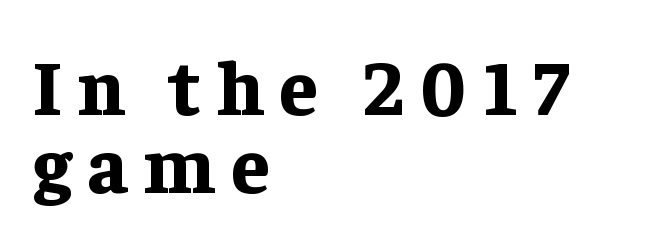
{"serif": "yes", "italic": "no", "bold": "yes", "weight": "bold", "width": "normal", "stroke_contrast": "low", "x_height": "medium", "monospaced": "no", "underline": "no", "align": "left", "line_spacing": "tight", "line_spacing_ratio": 1.0, "letter_spacing": "wide", "letter_spacing_em": 0.2, "glyph_px": 78}
